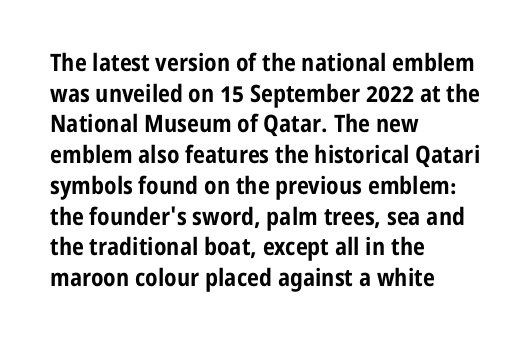
Q: Is the text bold? A: Yes.
Q: Is the text italic (slanted)? A: No, it is upright.
Q: Is the text underlined? A: No.
Q: How is the paragraph aligned? A: Left-aligned.
Q: Is the spacing between letters normal or unusually wide? A: Normal.
Q: Is the spacing between lines tight, normal or loose? A: Normal.
